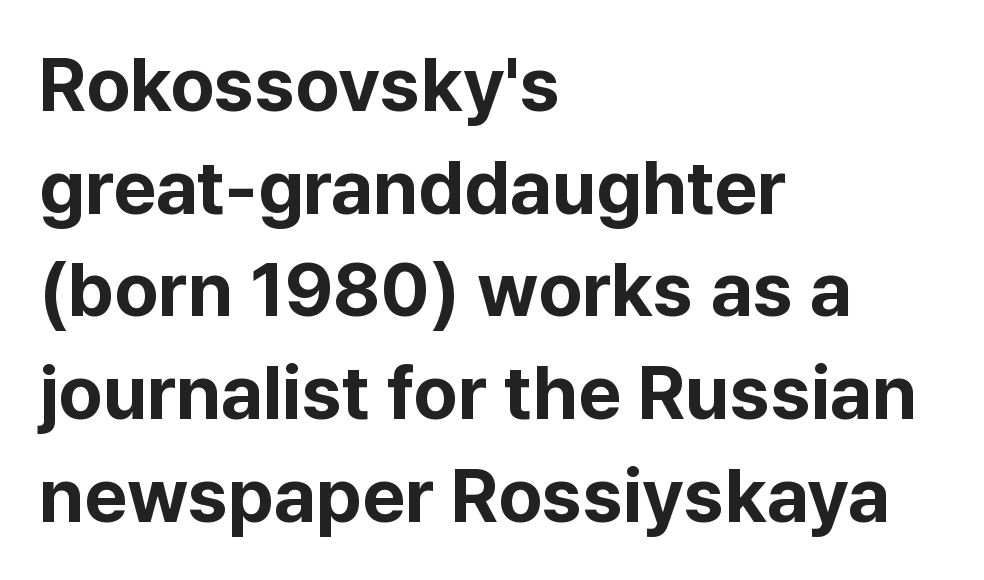
{"serif": "no", "italic": "no", "bold": "yes", "weight": "bold", "width": "normal", "stroke_contrast": "low", "x_height": "medium", "monospaced": "no", "underline": "no", "align": "left", "line_spacing": "normal", "line_spacing_ratio": 1.37, "letter_spacing": "normal", "letter_spacing_em": 0.0, "glyph_px": 75}
